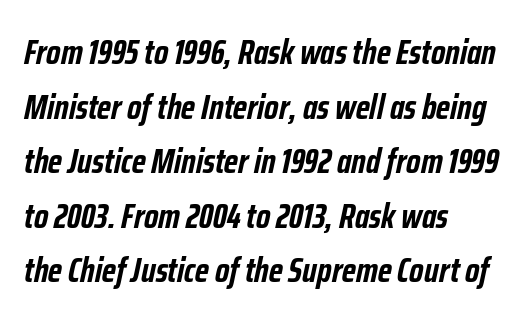
The strokes are fattened all the way to bold. Only glyphs here, with clear space below each row. In terms of leading, this rendering sits right in the middle. Posture: slanted. Characters follow at the spacing the type designer built in.
